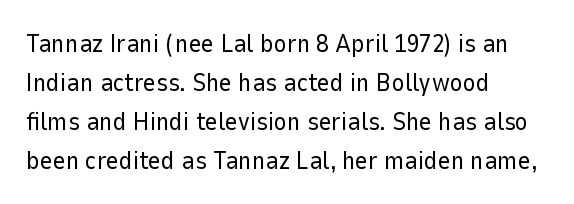
{"italic": "no", "bold": "no", "underline": "no", "align": "left", "line_spacing": "normal", "line_spacing_ratio": 1.56, "letter_spacing": "normal", "letter_spacing_em": 0.0, "glyph_px": 25}
